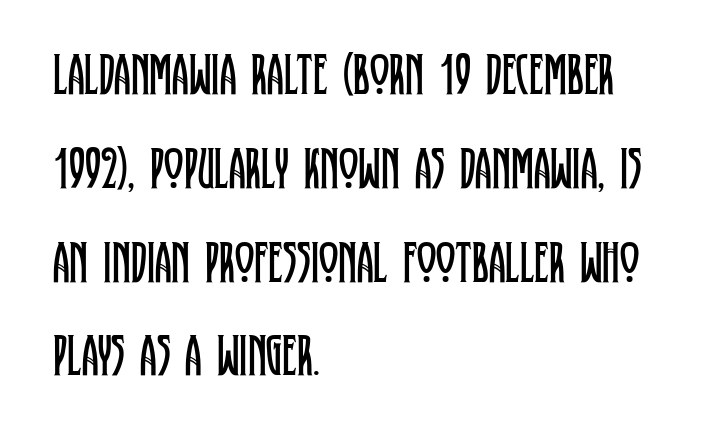
{"serif": "yes", "italic": "no", "bold": "no", "weight": "regular", "width": "condensed", "stroke_contrast": "low", "x_height": "large", "monospaced": "no", "underline": "no", "align": "left", "line_spacing": "normal", "line_spacing_ratio": 1.59, "letter_spacing": "normal", "letter_spacing_em": 0.0, "glyph_px": 59}
